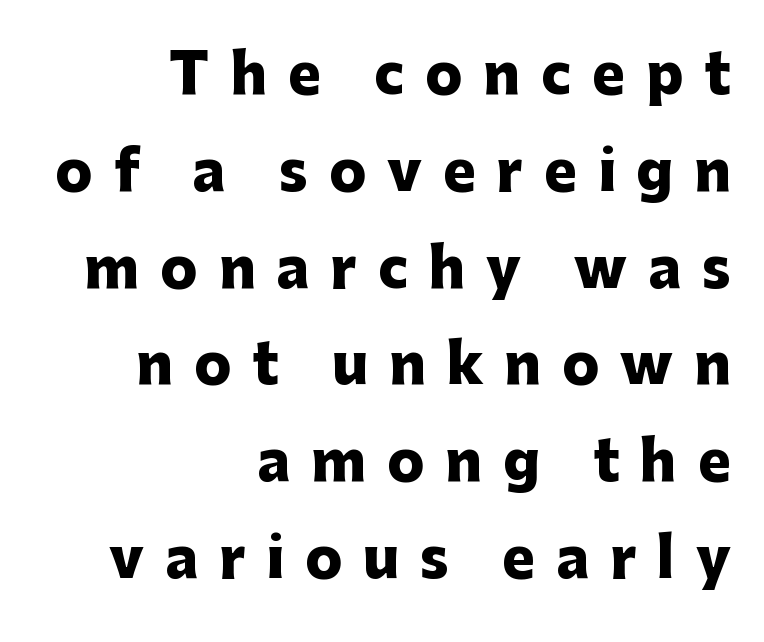
Q: Is the text bold? A: Yes.
Q: Is the text italic (slanted)? A: No, it is upright.
Q: Is the typeface a serif or a sans-serif typeface? A: Sans-serif.
Q: Is the text underlined? A: No.
Q: How is the paragraph aligned? A: Right-aligned.
Q: Is the spacing between letters normal or unusually wide? A: Unusually wide.
Q: Width (condensed, normal, or wide)? A: Normal.
Q: Stroke contrast? A: Low.
Q: x-height? A: Medium.
Q: Monospaced? A: No.
